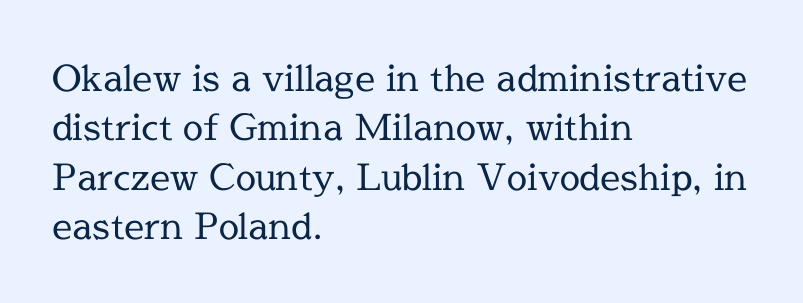
Q: Is the text bold? A: No.
Q: Is the text italic (slanted)? A: No, it is upright.
Q: Is the typeface a serif or a sans-serif typeface? A: Serif.
Q: Is the text underlined? A: No.
Q: How is the paragraph aligned? A: Left-aligned.
Q: Is the spacing between letters normal or unusually wide? A: Normal.
Q: Is the spacing between lines tight, normal or loose? A: Normal.
Q: Width (condensed, normal, or wide)? A: Normal.
Q: x-height? A: Medium.
Q: Monospaced? A: No.
